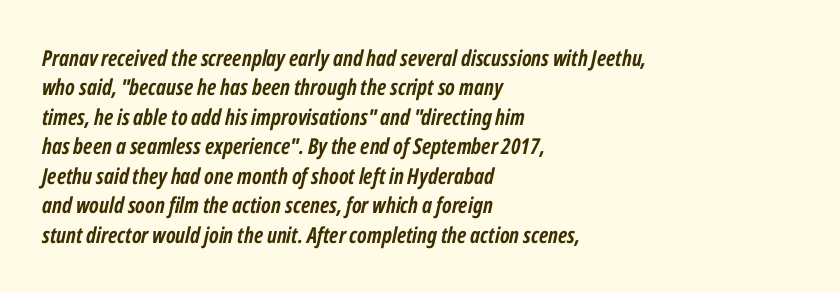
Q: Is the text bold? A: Yes.
Q: Is the text italic (slanted)? A: Yes, it leans right by about 12 degrees.
Q: Is the text underlined? A: No.
Q: How is the paragraph aligned? A: Left-aligned.
Q: Is the spacing between letters normal or unusually wide? A: Normal.
Q: Is the spacing between lines tight, normal or loose? A: Normal.
